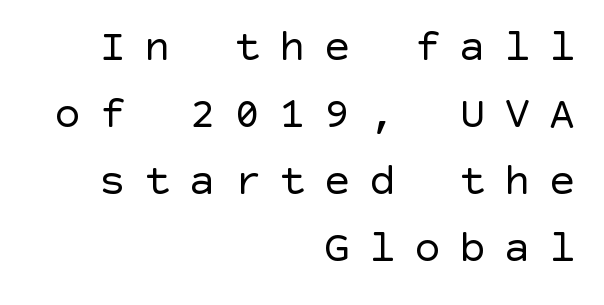
The image shows 45 px regular-weight sans-serif type, upright; set right-aligned, normal line spacing (1.49x), unusually wide letter spacing (+0.4 em), not underlined; a large x-height.
